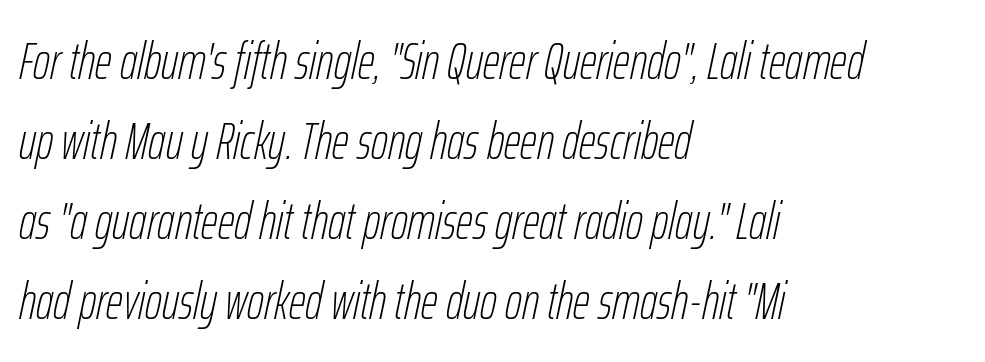
Q: Is the text bold? A: No.
Q: Is the text italic (slanted)? A: Yes, it leans right by about 12 degrees.
Q: Is the text underlined? A: No.
Q: How is the paragraph aligned? A: Left-aligned.
Q: Is the spacing between letters normal or unusually wide? A: Normal.
Q: Is the spacing between lines tight, normal or loose? A: Normal.
Q: Width (condensed, normal, or wide)? A: Condensed.
Q: Stroke contrast? A: Low.
Q: x-height? A: Medium.
Q: Monospaced? A: No.
